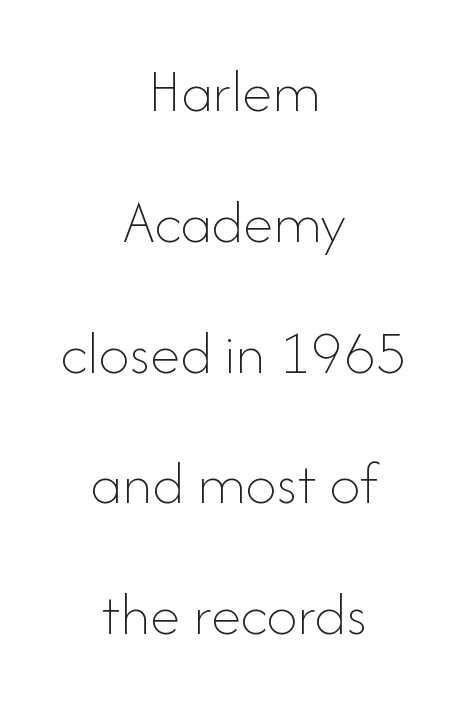
These lines were composed using upright roman letters. Nobody drew a line under any word here. Tracking value appears to be zero — textbook default spacing. A typesetter would call this leading open, well beyond the default. Alignment: centered.
